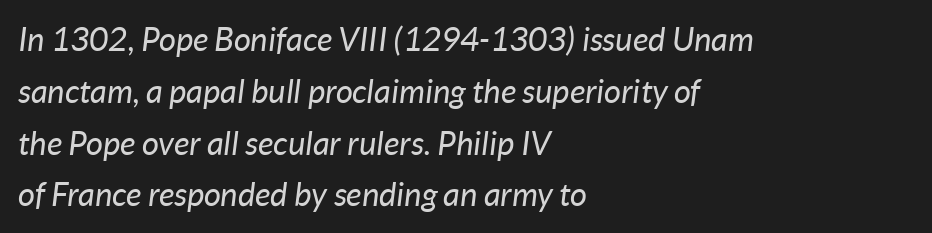
The image shows 33 px regular-weight type, italic (leaning right); set left-aligned, normal line spacing (1.57x), normal letter spacing, not underlined; low stroke contrast and a medium x-height.
